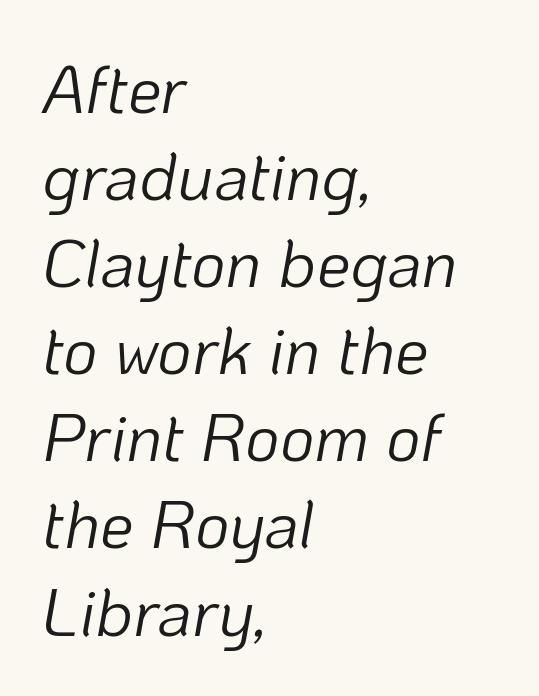
{"italic": "yes", "lean": "right", "slant_degrees": 10, "bold": "no", "weight": "light", "width": "normal", "stroke_contrast": "low", "x_height": "medium", "monospaced": "no", "underline": "no", "align": "left", "line_spacing": "normal", "line_spacing_ratio": 1.3, "letter_spacing": "normal", "letter_spacing_em": 0.0, "glyph_px": 67}
